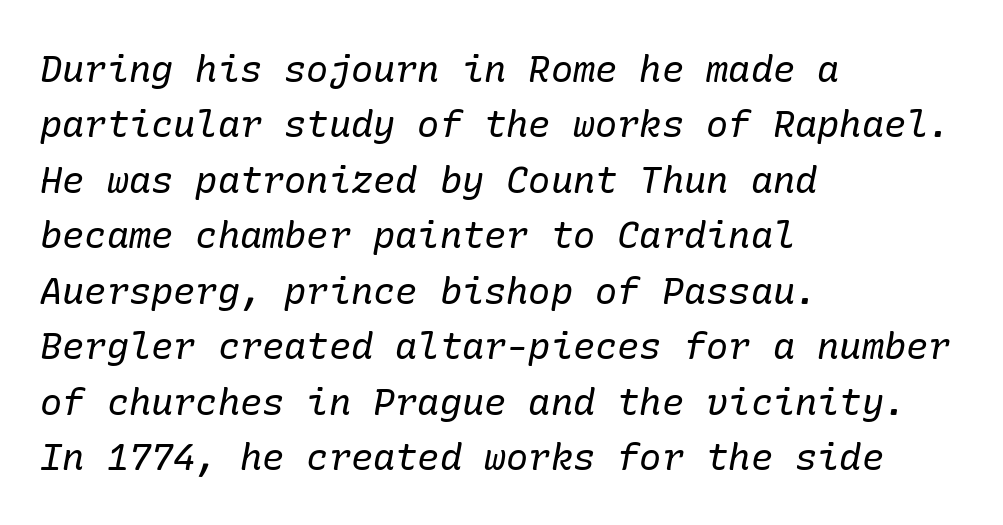
{"italic": "yes", "lean": "right", "slant_degrees": 10, "bold": "no", "weight": "regular", "width": "normal", "stroke_contrast": "low", "x_height": "medium", "underline": "no", "align": "left", "line_spacing": "normal", "line_spacing_ratio": 1.5, "letter_spacing": "normal", "letter_spacing_em": 0.0, "glyph_px": 37}
